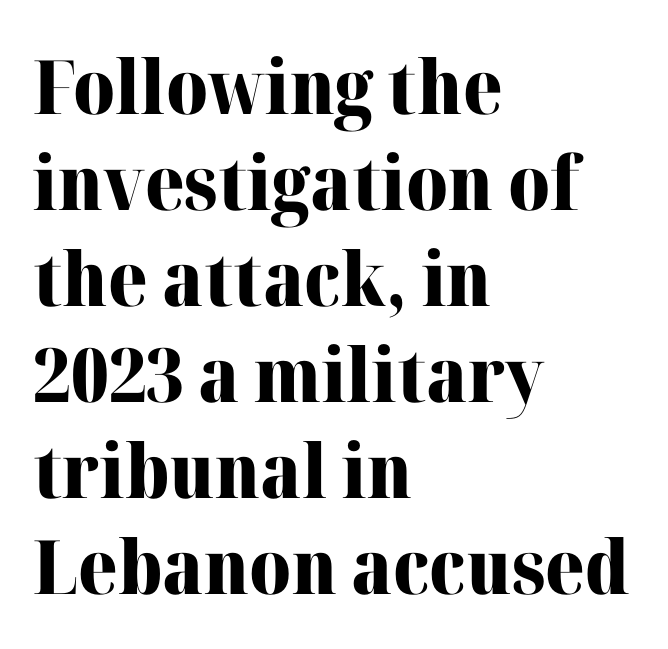
Q: Is the text bold? A: Yes.
Q: Is the text italic (slanted)? A: No, it is upright.
Q: Is the typeface a serif or a sans-serif typeface? A: Serif.
Q: Is the text underlined? A: No.
Q: How is the paragraph aligned? A: Left-aligned.
Q: Is the spacing between letters normal or unusually wide? A: Normal.
Q: Is the spacing between lines tight, normal or loose? A: Normal.
Q: Width (condensed, normal, or wide)? A: Normal.
Q: Stroke contrast? A: High.
Q: x-height? A: Medium.
Q: Monospaced? A: No.
